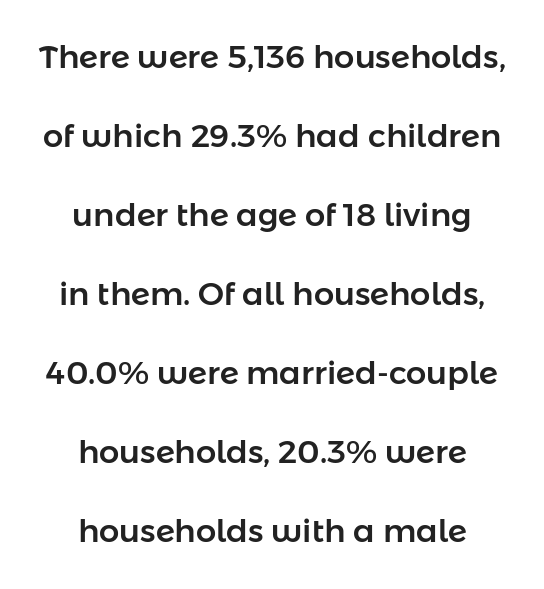
The specimen reads as upright at a glance. Look at the bottom of the vertical strokes: they stop flat, with no serifs. This rendering leaves character spacing at its baseline value. Spacing verdict: proportional, widths tailored to each character. The space beneath each line is pristine and unruled. Students, observe: this is what heavily led, spacious text looks like.
